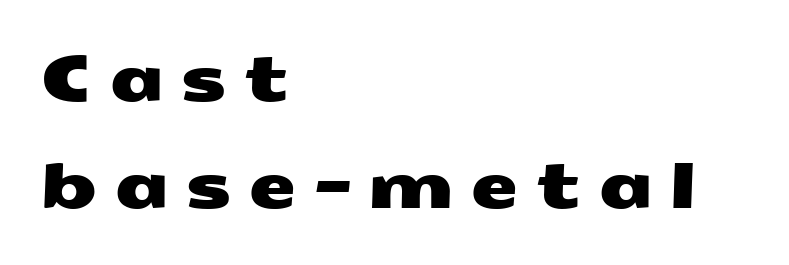
{"serif": "no", "width": "wide", "stroke_contrast": "medium", "x_height": "medium", "monospaced": "no", "underline": "no", "align": "left", "line_spacing_ratio": 1.72, "letter_spacing": "wide", "letter_spacing_em": 0.26, "glyph_px": 62}
